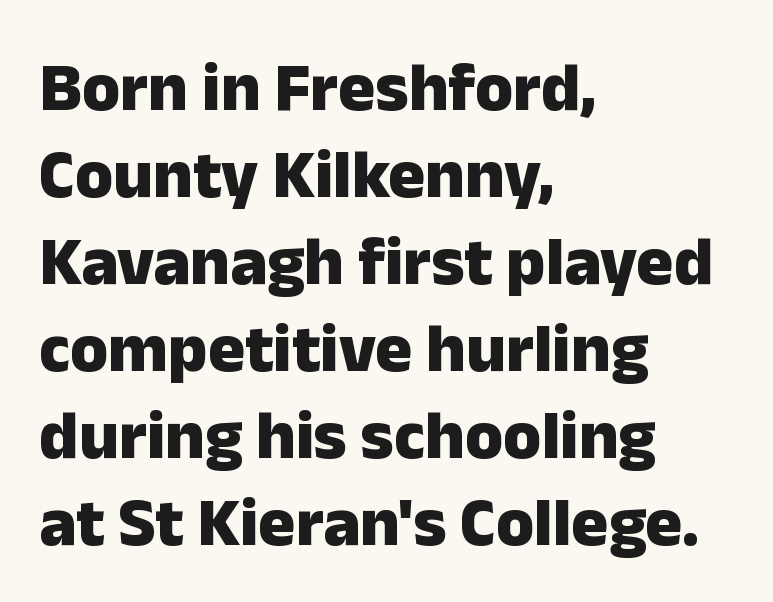
In terms of weight, the rendering is a true, heavy bold. What kind of face is this? One without serifs — a sans. Casual observation: everything's shoved over to the left. Characters follow at the spacing the type designer built in. Ordinary non-slanted type is in use. Beneath every word, the page is bare.
